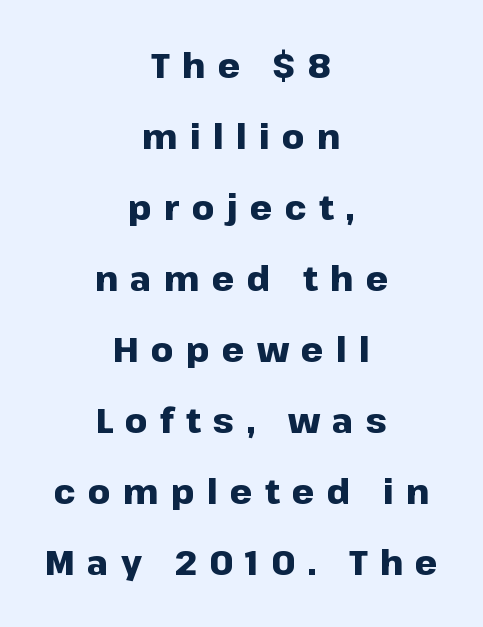
{"serif": "no", "italic": "no", "bold": "yes", "weight": "heavy", "width": "normal", "stroke_contrast": "low", "x_height": "medium", "monospaced": "no", "underline": "no", "align": "center", "line_spacing": "loose", "line_spacing_ratio": 2.03, "letter_spacing": "wide", "letter_spacing_em": 0.35, "glyph_px": 35}
